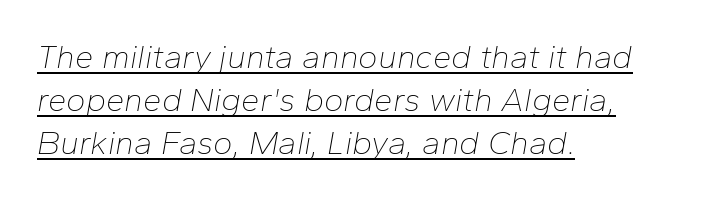
Q: Is the text bold? A: No.
Q: Is the text italic (slanted)? A: Yes, it leans right by about 10 degrees.
Q: Is the text underlined? A: Yes.
Q: How is the paragraph aligned? A: Left-aligned.
Q: Is the spacing between letters normal or unusually wide? A: Normal.
Q: Is the spacing between lines tight, normal or loose? A: Normal.
Q: Width (condensed, normal, or wide)? A: Normal.
Q: Stroke contrast? A: Low.
Q: x-height? A: Medium.
Q: Monospaced? A: No.
